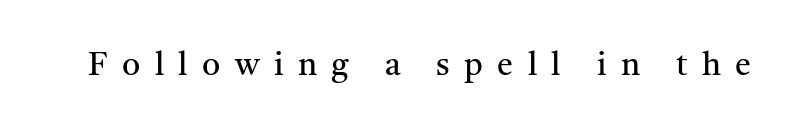
Between one letter and the next there's a generous, obvious gap. Stroke terminals: seriffed. Each stroke keeps to a modest, everyday thickness or less. These lines are rendered in a variable-pitch font.
